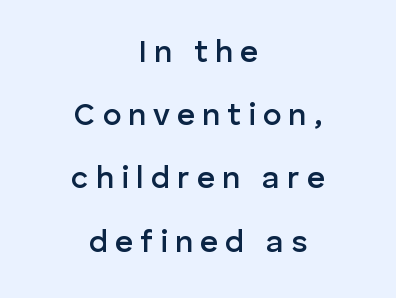
This is the in-between weight designers call semibold or demi. You could not count columns in this text — the font is proportionally spaced. Nope, no serifs anywhere on these letters. This block would shrink considerably if given ordinary leading; it's expanded now.
